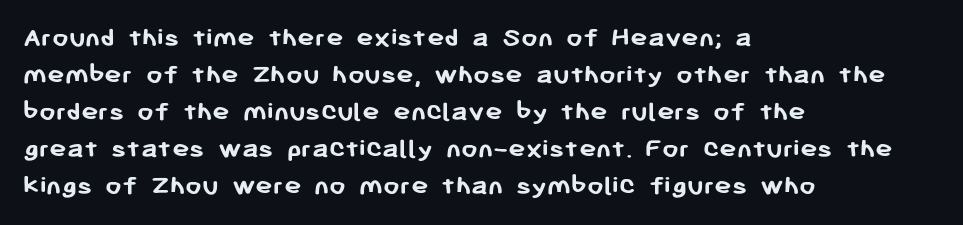
{"serif": "no", "italic": "no", "bold": "yes", "weight": "semibold", "width": "normal", "stroke_contrast": "low", "x_height": "medium", "monospaced": "no", "underline": "no", "align": "left", "line_spacing": "normal", "line_spacing_ratio": 1.28, "letter_spacing": "normal", "letter_spacing_em": 0.0, "glyph_px": 29}
